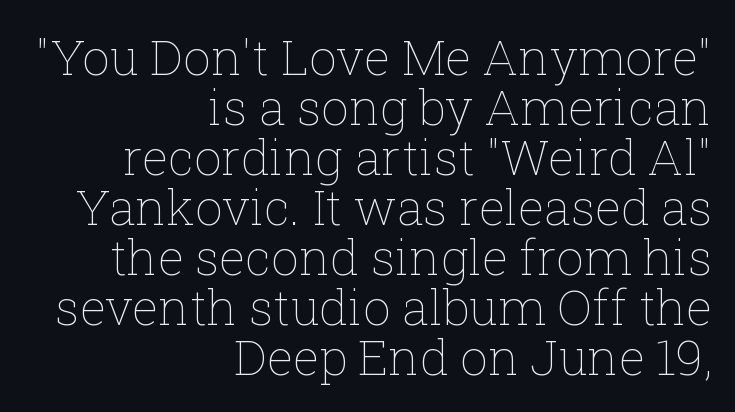
One glance says dense: line gaps are narrower than usual. Italic? Not at all — the glyphs are vertical. Looks like regular typesetting: each glyph gets only the width it needs. The baseline area is clear.
